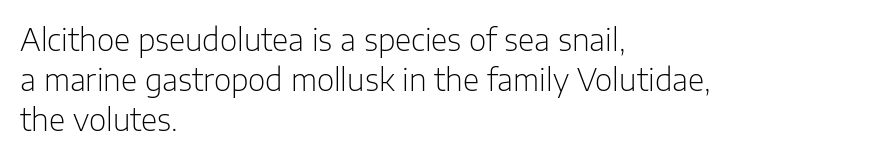
{"serif": "no", "italic": "no", "bold": "no", "weight": "light", "width": "normal", "stroke_contrast": "low", "x_height": "medium", "monospaced": "no", "underline": "no", "align": "left", "line_spacing": "normal", "line_spacing_ratio": 1.33, "letter_spacing": "normal", "letter_spacing_em": 0.0, "glyph_px": 30}
